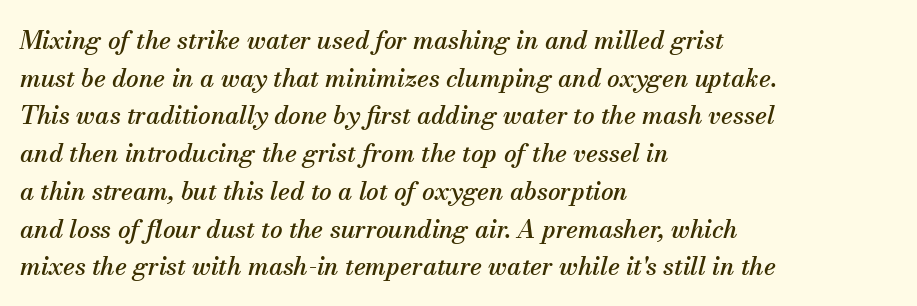
Is the letter spacing exaggerated? No — it looks like the ordinary default. Every row of glyphs begins at an identical x-position on the left. Descender tails drop into unmarked territory. Leading: standard.
